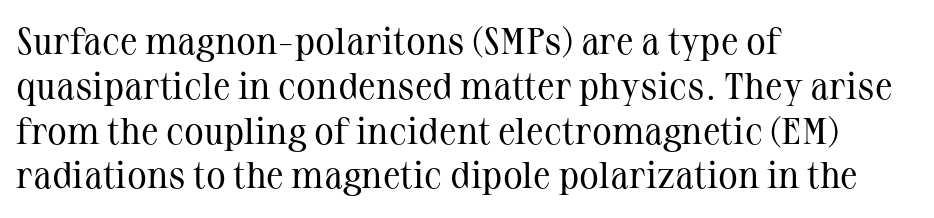
Compared with a centered layout, this one pins lines to the left instead. Heaviness? Minimal to ordinary, like unemphasized prose. Characters remain perfectly vertical along every line. Think of a printed novel: that variable character pitch is what you see here. The designer went with a serif here, giving each stem small feet. The zone under the glyphs is completely vacant.
